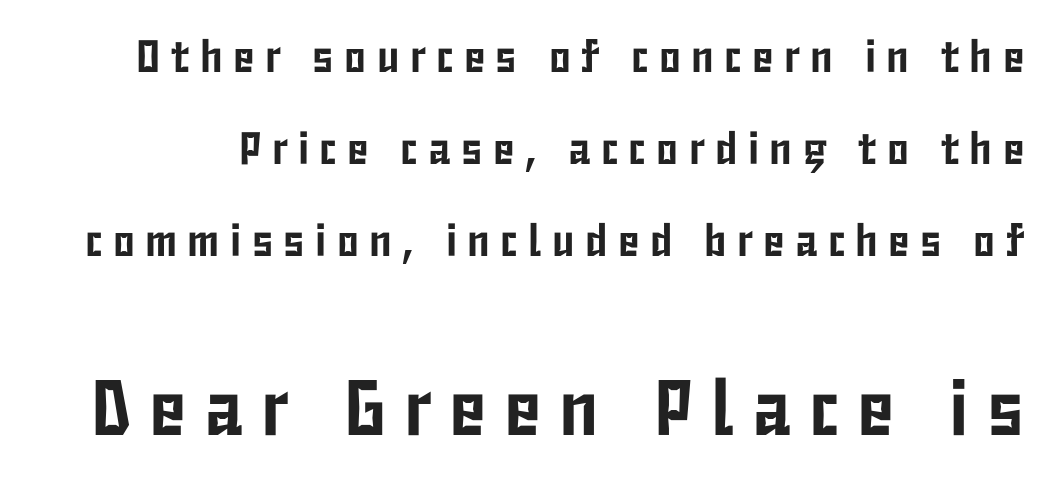
The second block has been scaled up relative to the first. Horizontal bands of white between lines are thick stripes. This is sans-serif lettering, the kind often seen on screens and signage. Italic? Not at all — the glyphs are vertical. Inter-character spacing is expanded well beyond the font's built-in metrics. Plain, unruled lines of type.
